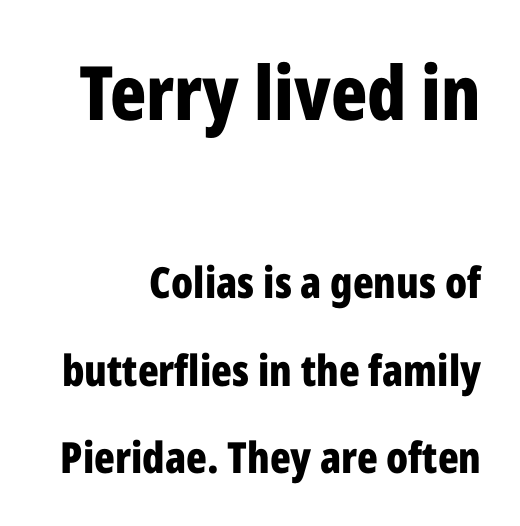
{"serif": "no", "italic": "no", "bold": "yes", "weight": "bold", "width": "condensed", "stroke_contrast": "low", "x_height": "medium", "monospaced": "no", "underline": "no", "align": "right", "line_spacing": "loose", "line_spacing_ratio": 2.04, "letter_spacing": "normal", "letter_spacing_em": 0.0, "larger_block": "first", "size_ratio": 1.74, "glyph_px": 75}
